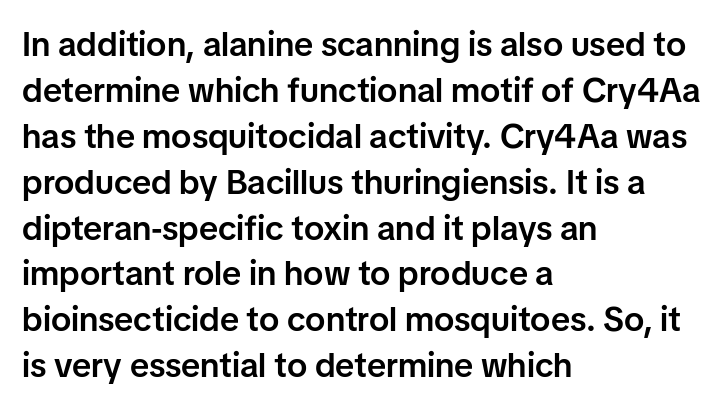
The lines are quadded left. Underline: absent. Is the letter spacing exaggerated? No — it looks like the ordinary default. The axis of the letterforms is exactly vertical.
